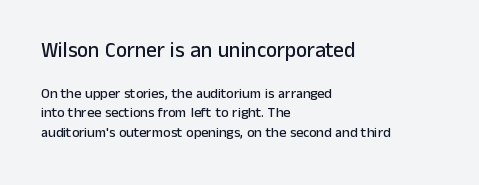
Q: Is the text italic (slanted)? A: No, it is upright.
Q: Is the text underlined? A: No.
Q: How is the paragraph aligned? A: Left-aligned.
Q: Is the spacing between letters normal or unusually wide? A: Normal.
Q: Is the spacing between lines tight, normal or loose? A: Normal.
Q: Which block of text is set in a larger size, the first (top) or the second (bottom)? A: The first (top) one.
